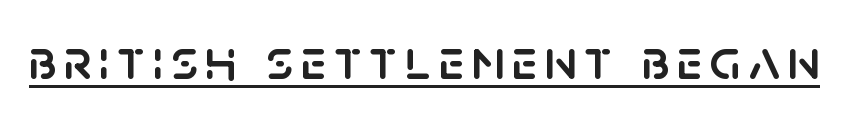
The image shows 58 px sans-serif type, upright; set underlined; low stroke contrast and a large x-height.
